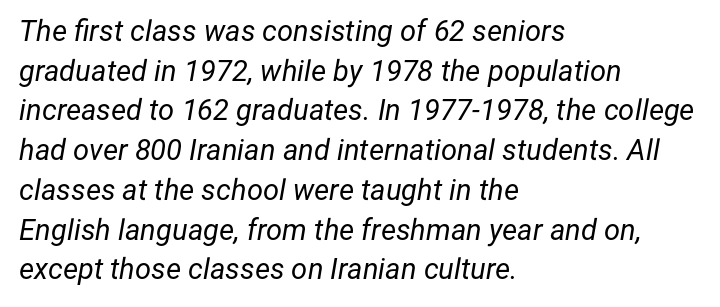
Is the type slanted? Yes — the strokes lean at a clear angle. Teacher's note: observe the even left margin — that is flush-left alignment. Check under the words: just untouched page. Letters have the restrained weight of plain body copy at most. A typesetter would call this leading conventional body-copy spacing. A typesetter would call this proportional, since set widths differ per character.
